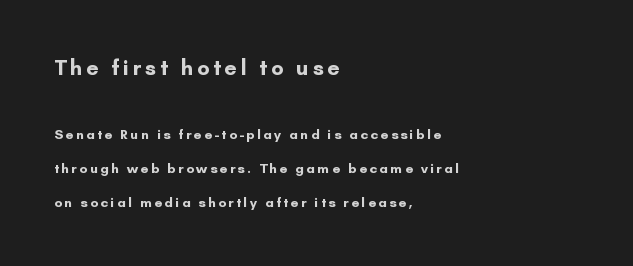
The image shows 22 px bold type, upright; set left-aligned, loose line spacing (2.43x), not underlined; the first (top) block is 1.57x larger.
